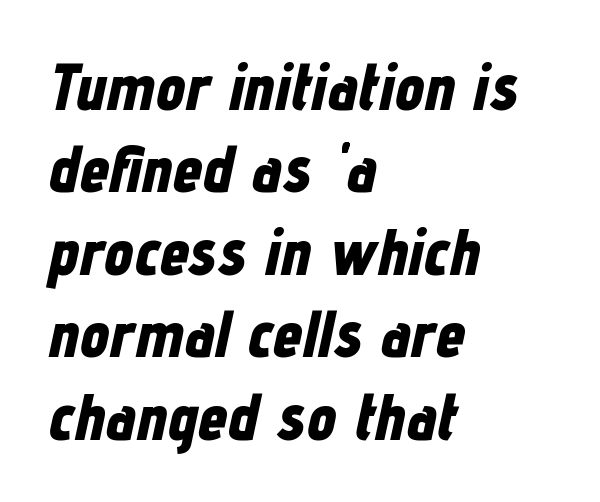
The image shows 66 px bold, condensed type, italic (leaning right); set left-aligned, normal line spacing (1.25x), normal letter spacing, not underlined; low stroke contrast and a medium x-height.
